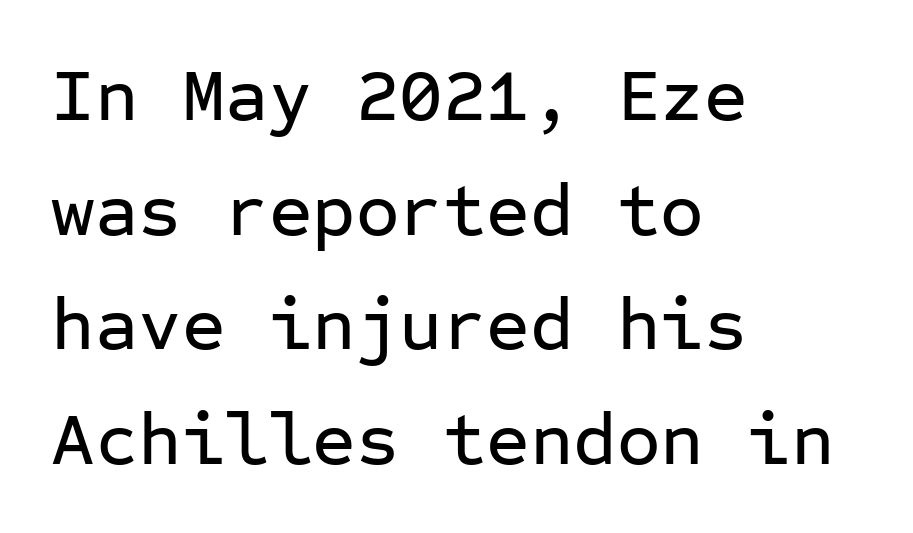
Q: Is the text italic (slanted)? A: No, it is upright.
Q: Is the typeface a serif or a sans-serif typeface? A: Sans-serif.
Q: Is the text underlined? A: No.
Q: How is the paragraph aligned? A: Left-aligned.
Q: Is the spacing between letters normal or unusually wide? A: Normal.
Q: Is the spacing between lines tight, normal or loose? A: Normal.
Q: Width (condensed, normal, or wide)? A: Normal.
Q: Stroke contrast? A: Low.
Q: x-height? A: Medium.
Q: Monospaced? A: Yes.
